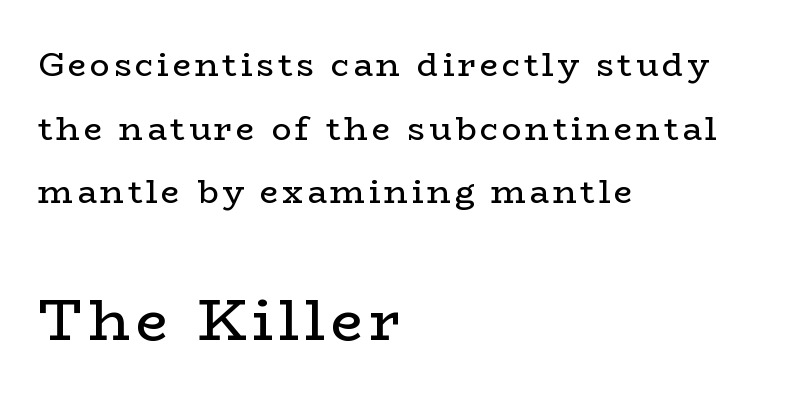
The image shows 57 px regular-weight, wide serif type, upright; set left-aligned, loose line spacing (1.93x), not underlined; the second (bottom) block is 1.73x larger; low stroke contrast and a medium x-height.
